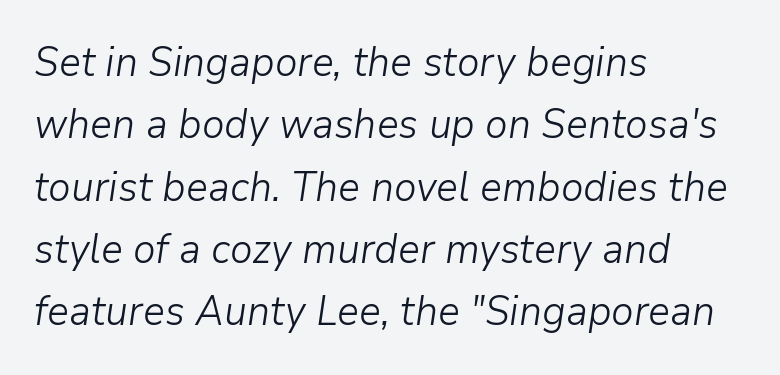
The image shows 41 px light type, italic (leaning right); set left-aligned, normal line spacing (1.52x), normal letter spacing, not underlined; low stroke contrast and a medium x-height.
